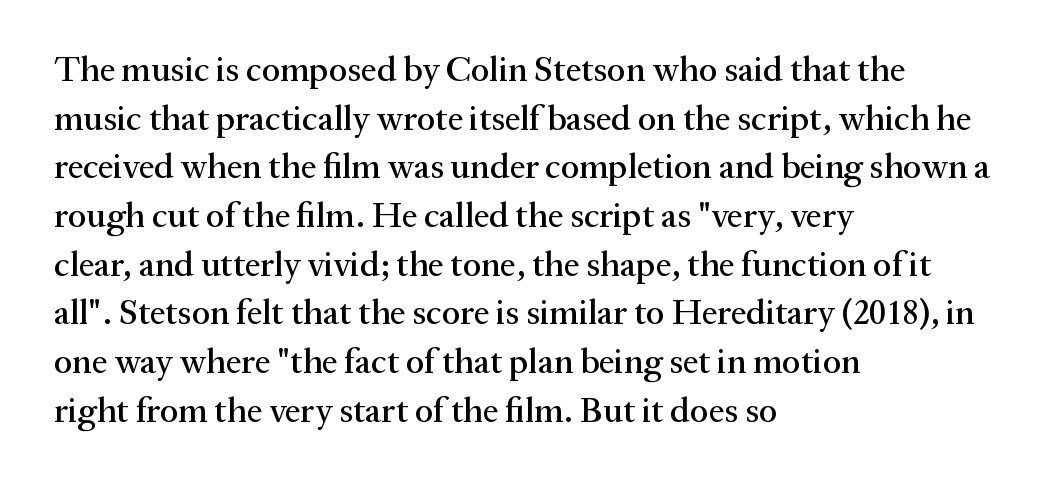
The image shows 35 px serif type, upright; set left-aligned, normal line spacing (1.39x), normal letter spacing, not underlined; medium stroke contrast and a medium x-height.
